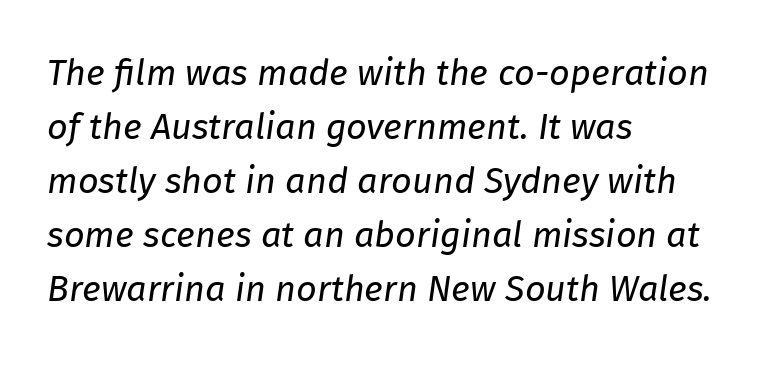
Q: Is the text bold? A: No.
Q: Is the text italic (slanted)? A: Yes, it leans right by about 8 degrees.
Q: Is the text underlined? A: No.
Q: How is the paragraph aligned? A: Left-aligned.
Q: Is the spacing between letters normal or unusually wide? A: Normal.
Q: Is the spacing between lines tight, normal or loose? A: Normal.
Q: Width (condensed, normal, or wide)? A: Normal.
Q: Stroke contrast? A: Low.
Q: x-height? A: Medium.
Q: Monospaced? A: No.
